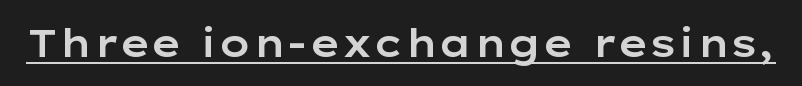
{"serif": "no", "italic": "no", "width": "wide", "stroke_contrast": "low", "x_height": "medium", "monospaced": "no", "underline": "yes", "letter_spacing": "normal", "letter_spacing_em": 0.0, "glyph_px": 38}
